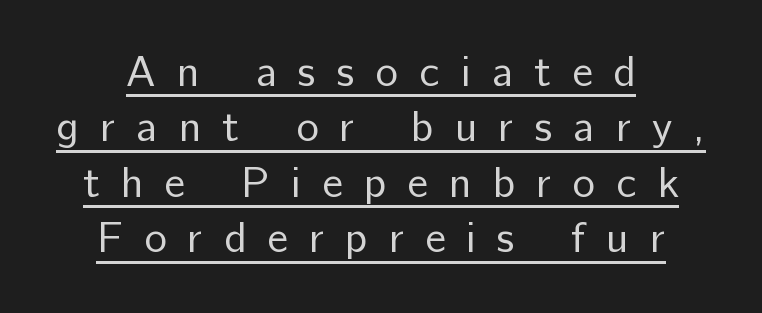
Q: Is the text bold? A: No.
Q: Is the text italic (slanted)? A: No, it is upright.
Q: Is the typeface a serif or a sans-serif typeface? A: Sans-serif.
Q: Is the text underlined? A: Yes.
Q: Is the spacing between letters normal or unusually wide? A: Unusually wide.
Q: Is the spacing between lines tight, normal or loose? A: Normal.
Q: Width (condensed, normal, or wide)? A: Normal.
Q: Stroke contrast? A: Low.
Q: x-height? A: Medium.
Q: Monospaced? A: No.
